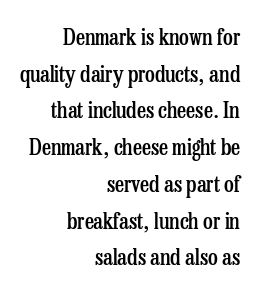
A typesetter would call this zero additional tracking. Rule under the text: the space is simply empty. Leading matches the norm, producing a regular column. The ragged edge is on the left, which tells us the setting is flush right. The rendering uses a semibold face; strokes are thickened but not to full bold.
